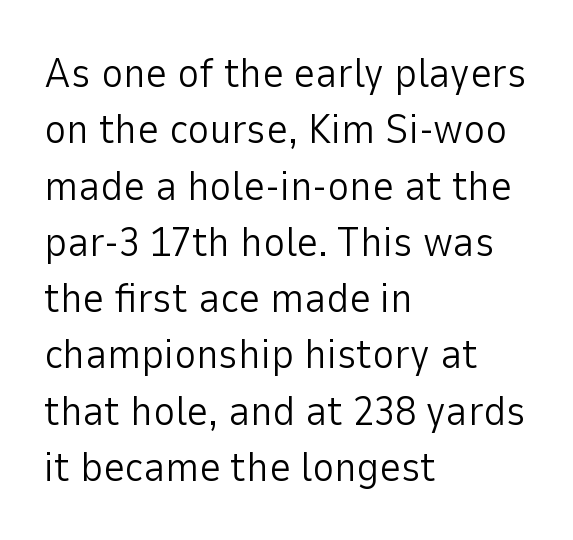
{"serif": "no", "italic": "no", "bold": "no", "weight": "light", "width": "normal", "stroke_contrast": "low", "x_height": "medium", "monospaced": "no", "underline": "no", "align": "left", "line_spacing": "normal", "line_spacing_ratio": 1.34, "letter_spacing": "normal", "letter_spacing_em": 0.0, "glyph_px": 42}
